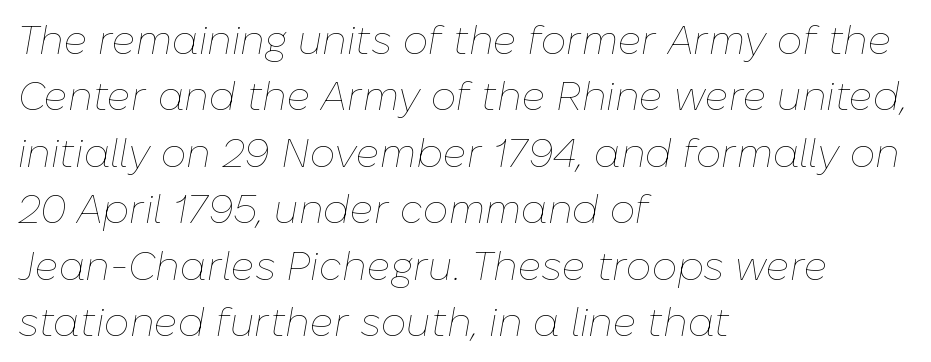
The image shows 40 px thin type, italic (leaning right); set left-aligned, normal line spacing (1.41x), normal letter spacing, not underlined; low stroke contrast and a medium x-height.
